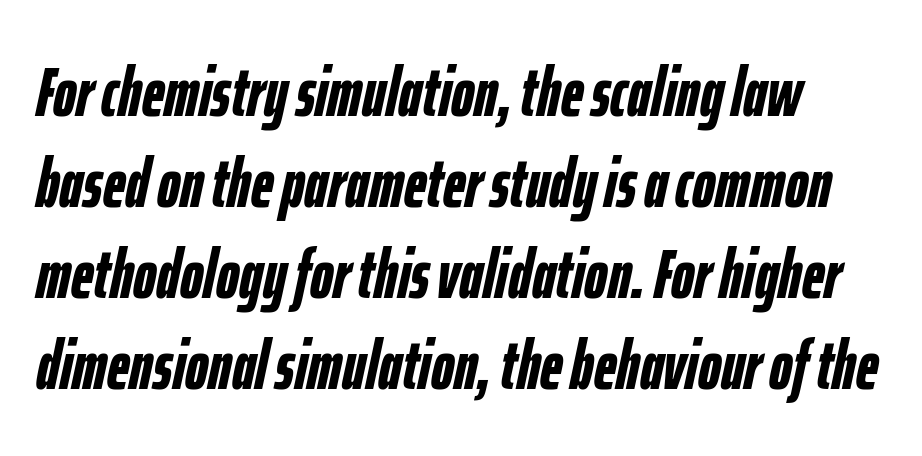
The image shows 70 px semibold, condensed type, italic (leaning right); set normal line spacing (1.3x), normal letter spacing, not underlined; low stroke contrast and a medium x-height.
